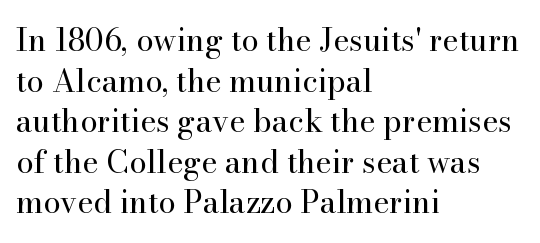
Q: Is the text bold? A: No.
Q: Is the text italic (slanted)? A: No, it is upright.
Q: Is the typeface a serif or a sans-serif typeface? A: Serif.
Q: Is the text underlined? A: No.
Q: How is the paragraph aligned? A: Left-aligned.
Q: Is the spacing between letters normal or unusually wide? A: Normal.
Q: Is the spacing between lines tight, normal or loose? A: Normal.
Q: Width (condensed, normal, or wide)? A: Normal.
Q: Stroke contrast? A: High.
Q: x-height? A: Small.
Q: Monospaced? A: No.
